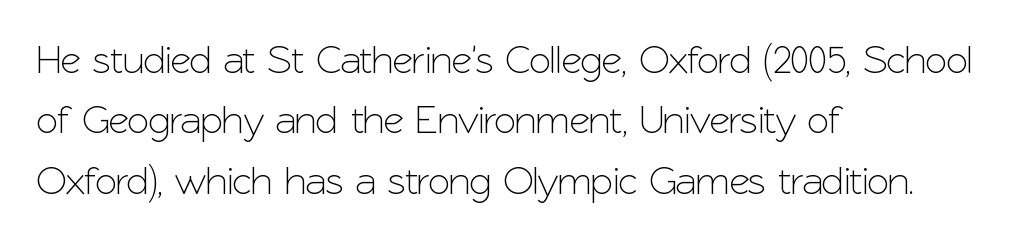
Is the block centered? No — it sits flush against the left margin. Has an underline been added? It has not. Students, observe: this is what conventionally led text looks like. Proportional: the letters do not fall into vertical columns. No italicization has been applied; the sample stays upright.
